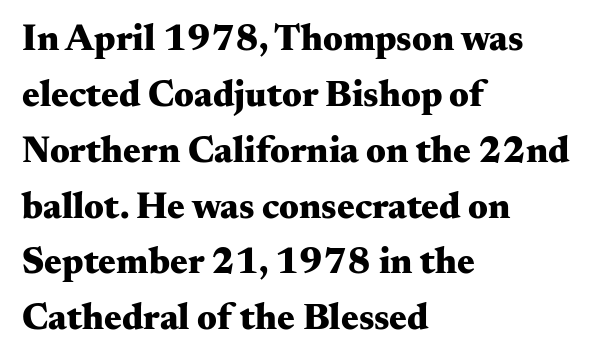
Q: Is the text bold? A: Yes.
Q: Is the text italic (slanted)? A: No, it is upright.
Q: Is the typeface a serif or a sans-serif typeface? A: Serif.
Q: Is the text underlined? A: No.
Q: How is the paragraph aligned? A: Left-aligned.
Q: Is the spacing between letters normal or unusually wide? A: Normal.
Q: Is the spacing between lines tight, normal or loose? A: Normal.
Q: Width (condensed, normal, or wide)? A: Wide.
Q: Stroke contrast? A: Medium.
Q: x-height? A: Small.
Q: Monospaced? A: No.
